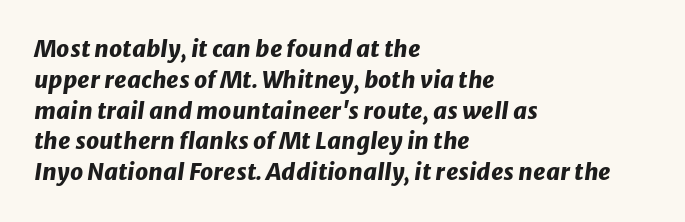
{"italic": "yes", "lean": "right", "slant_degrees": 8, "bold": "yes", "underline": "no", "align": "left", "line_spacing": "normal", "line_spacing_ratio": 1.34, "letter_spacing": "normal", "letter_spacing_em": 0.0, "glyph_px": 23}
